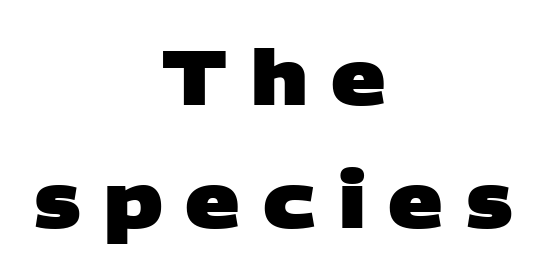
The image shows 76 px heavy, wide sans-serif type; set centered, normal line spacing (1.62x), unusually wide letter spacing (+0.3 em), not underlined; low stroke contrast and a large x-height.
